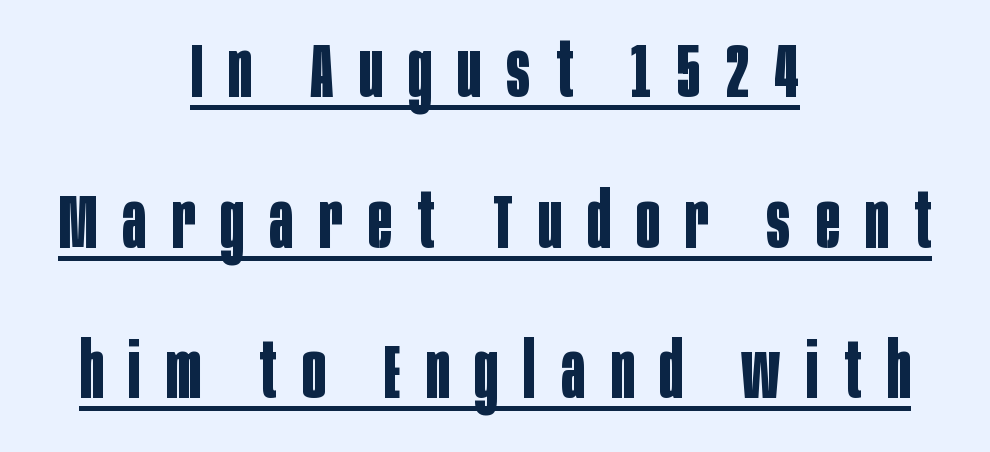
Q: Is the text bold? A: Yes.
Q: Is the text italic (slanted)? A: No, it is upright.
Q: Is the typeface a serif or a sans-serif typeface? A: Sans-serif.
Q: Is the text underlined? A: Yes.
Q: How is the paragraph aligned? A: Centered.
Q: Is the spacing between letters normal or unusually wide? A: Unusually wide.
Q: Is the spacing between lines tight, normal or loose? A: Loose.
Q: Width (condensed, normal, or wide)? A: Condensed.
Q: Stroke contrast? A: Low.
Q: x-height? A: Large.
Q: Monospaced? A: No.
